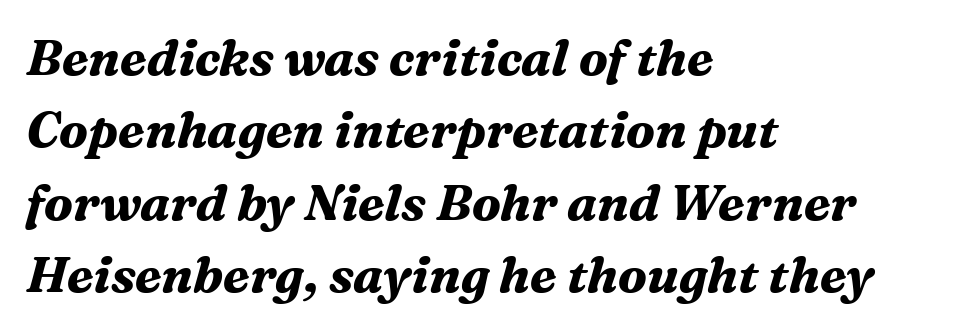
The image shows 50 px bold serif type, italic (leaning right); set left-aligned, normal line spacing (1.45x), normal letter spacing, not underlined; medium stroke contrast and a medium x-height.
